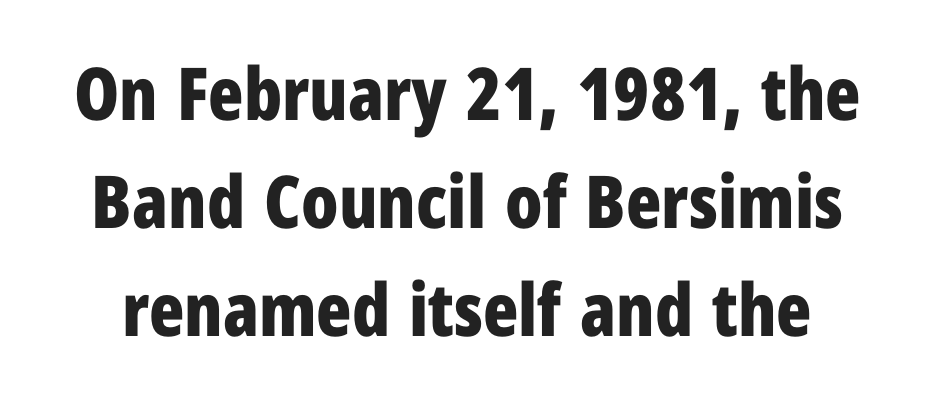
Its strokes are broad and dark, the hallmark of bold type. Honestly, there is no underline to notice here at all. Between one letter and the next there's only the usual sliver of space. You could not count columns in this text — the font is proportionally spaced. The block of text has a typical density, with ordinary space between rows.
